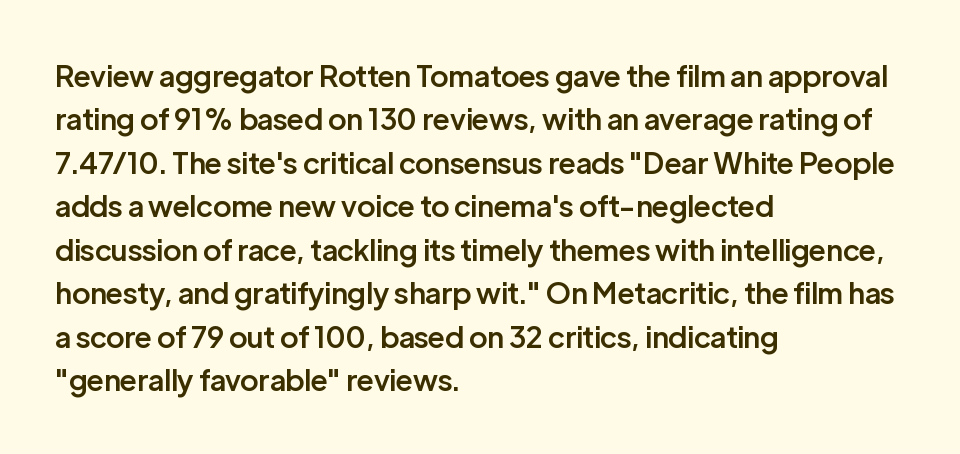
The image shows 29 px semibold sans-serif type, upright; set left-aligned, normal line spacing (1.5x), normal letter spacing, not underlined; low stroke contrast and a medium x-height.
